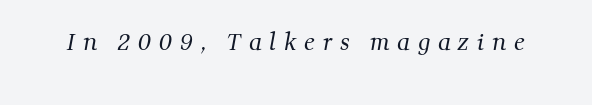
The letterforms stand isolated, each surrounded by extra space. Check the space under the baseline: it is left empty. Weight class: somewhere from thin through regular.
